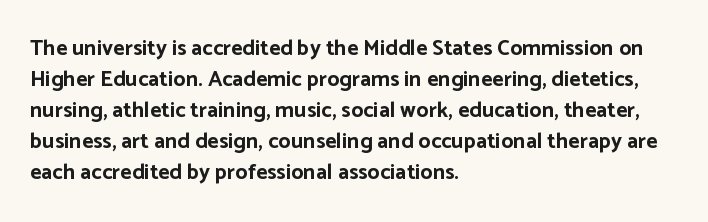
{"italic": "no", "bold": "yes", "underline": "no", "align": "left", "line_spacing": "normal", "line_spacing_ratio": 1.41, "letter_spacing": "normal", "letter_spacing_em": 0.0, "glyph_px": 22}
